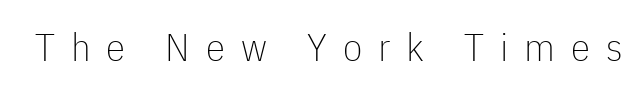
The glyphs in this specimen are sans serif. The letters stand upright; this is a roman face. Caption: expanded tracking, letters set apart. The letters look calm and open, with moderate or lighter stems. The zone under the glyphs is completely vacant. A typesetter would call this proportional, since set widths differ per character.
